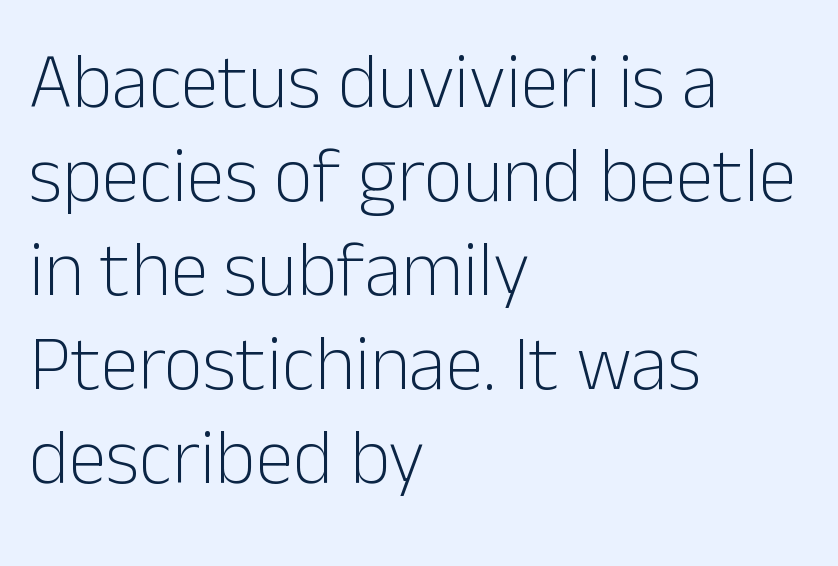
Q: Is the text bold? A: No.
Q: Is the text italic (slanted)? A: No, it is upright.
Q: Is the typeface a serif or a sans-serif typeface? A: Sans-serif.
Q: Is the text underlined? A: No.
Q: How is the paragraph aligned? A: Left-aligned.
Q: Is the spacing between letters normal or unusually wide? A: Normal.
Q: Width (condensed, normal, or wide)? A: Normal.
Q: Stroke contrast? A: Low.
Q: x-height? A: Medium.
Q: Monospaced? A: No.
